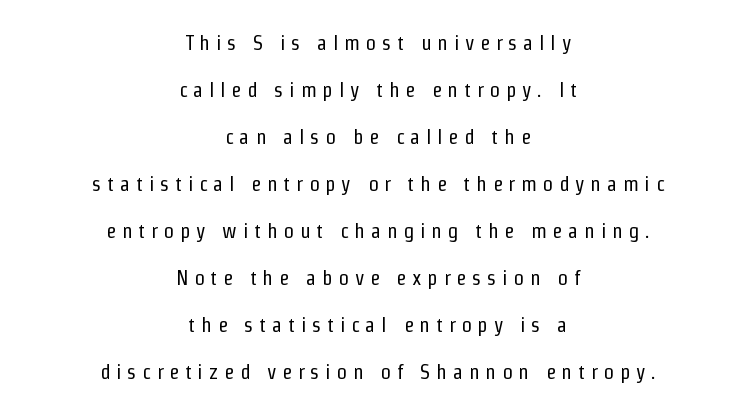
The paragraph has two soft edges and a firm central axis. Posture: vertical. Summary of weight: not heavy and not bold. The leading is generous, giving the passage an open texture. No word sits above an underline. Loose tracking; the words dissolve into strings of separated letters.
